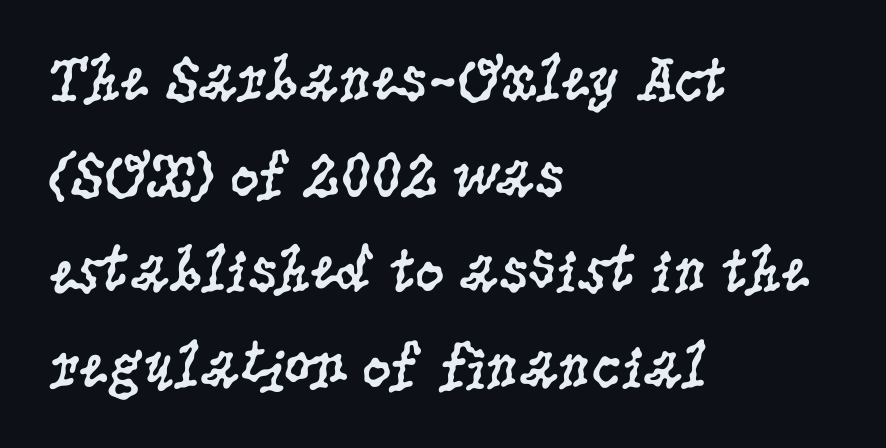
{"serif": "yes", "bold": "no", "weight": "regular", "width": "condensed", "stroke_contrast": "low", "x_height": "large", "monospaced": "no", "underline": "no", "align": "left", "line_spacing": "normal", "line_spacing_ratio": 1.47, "letter_spacing": "normal", "letter_spacing_em": 0.0, "glyph_px": 65}
